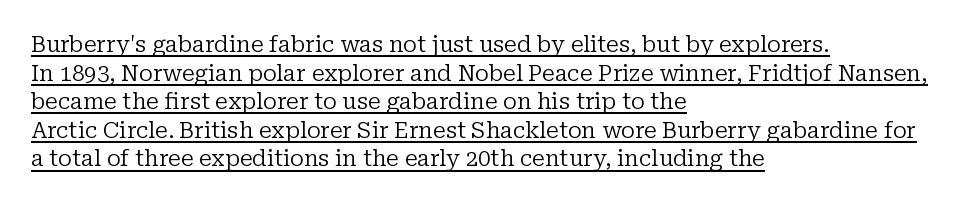
The image shows 22 px text type, upright; set left-aligned, normal line spacing (1.3x), normal letter spacing, underlined.
